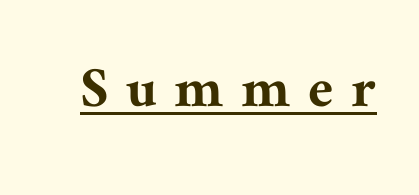
The image shows 63 px serif type, upright; set unusually wide letter spacing (+0.31 em), underlined; medium stroke contrast and a medium x-height.
